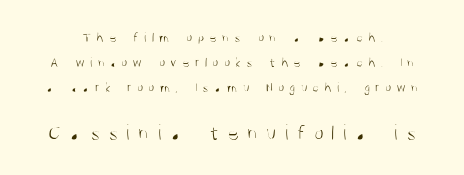
{"italic": "no", "bold": "no", "underline": "no", "line_spacing_ratio": 1.77, "letter_spacing": "wide", "letter_spacing_em": 0.38, "larger_block": "second", "size_ratio": 1.57, "glyph_px": 22}
